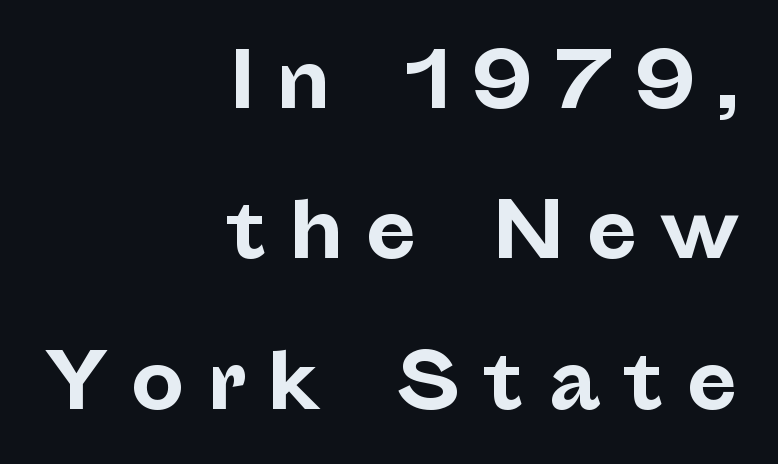
The rendering uses natural spacing where letterforms have individual widths. Does extra space separate the letters? Yes, quite a lot of it. Posture: straight, roman, zero tilt. A clean baseline with only descenders dipping below it. The glyphs have the mass of a bold cut. Students, observe: this is what heavily led, spacious text looks like.
